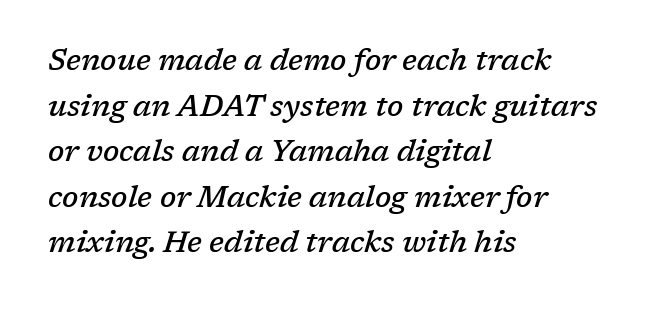
The image shows 29 px semibold serif type, italic (leaning right); set left-aligned, normal line spacing (1.57x), normal letter spacing, not underlined; low stroke contrast and a medium x-height.
